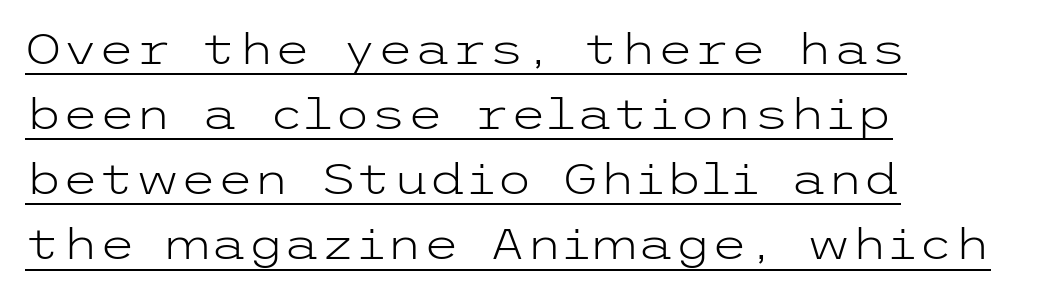
{"serif": "no", "italic": "no", "bold": "no", "weight": "light", "width": "wide", "stroke_contrast": "low", "x_height": "medium", "underline": "yes", "align": "left", "line_spacing": "normal", "line_spacing_ratio": 1.55, "letter_spacing": "normal", "letter_spacing_em": 0.0, "glyph_px": 42}
